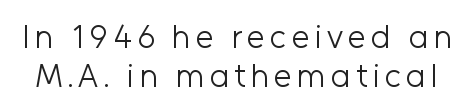
The image shows 33 px light sans-serif type, upright; set line spacing 1.18x, not underlined; low stroke contrast and a medium x-height.
